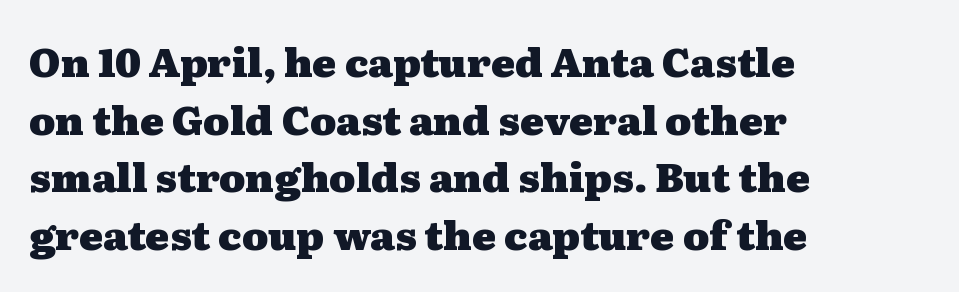
Unlike a clean sans, this face finishes its strokes with serifs. Regarding leading, the lines here are spaced in the standard way. Leftover space on each line is placed entirely after the last word. Upright lettering throughout.
